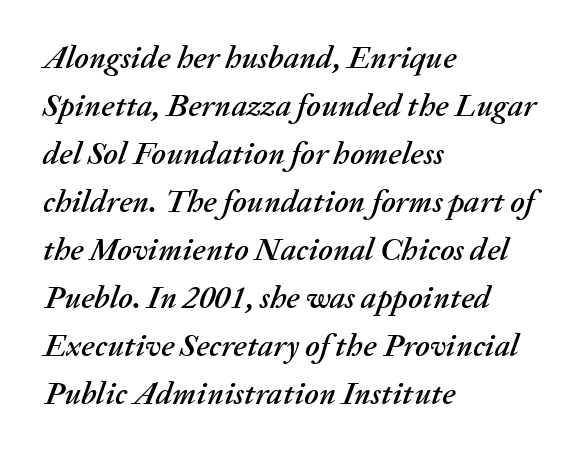
In terms of posture, this sample is oblique. Bare-footed words on every line. These lines keep a tight, regular rhythm from letter to letter. Varying glyph widths throughout — classic text-font behaviour. Whoever set this chose a conventional vertical rhythm.
